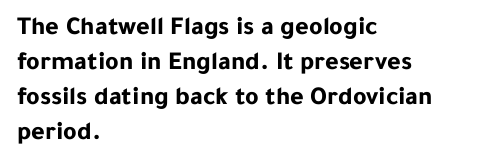
Q: Is the text bold? A: Yes.
Q: Is the text italic (slanted)? A: No, it is upright.
Q: Is the text underlined? A: No.
Q: How is the paragraph aligned? A: Left-aligned.
Q: Is the spacing between letters normal or unusually wide? A: Normal.
Q: Is the spacing between lines tight, normal or loose? A: Normal.
